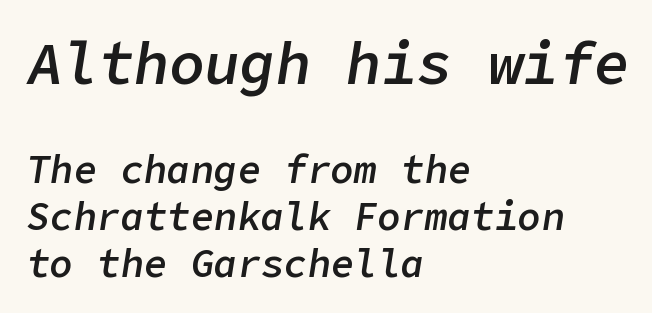
Q: Is the text bold? A: Semi-bold.
Q: Is the text italic (slanted)? A: Yes, it leans right by about 9 degrees.
Q: Is the text underlined? A: No.
Q: How is the paragraph aligned? A: Left-aligned.
Q: Is the spacing between letters normal or unusually wide? A: Normal.
Q: Which block of text is set in a larger size, the first (top) or the second (bottom)? A: The first (top) one.
Q: Width (condensed, normal, or wide)? A: Normal.
Q: Stroke contrast? A: Low.
Q: x-height? A: Medium.
